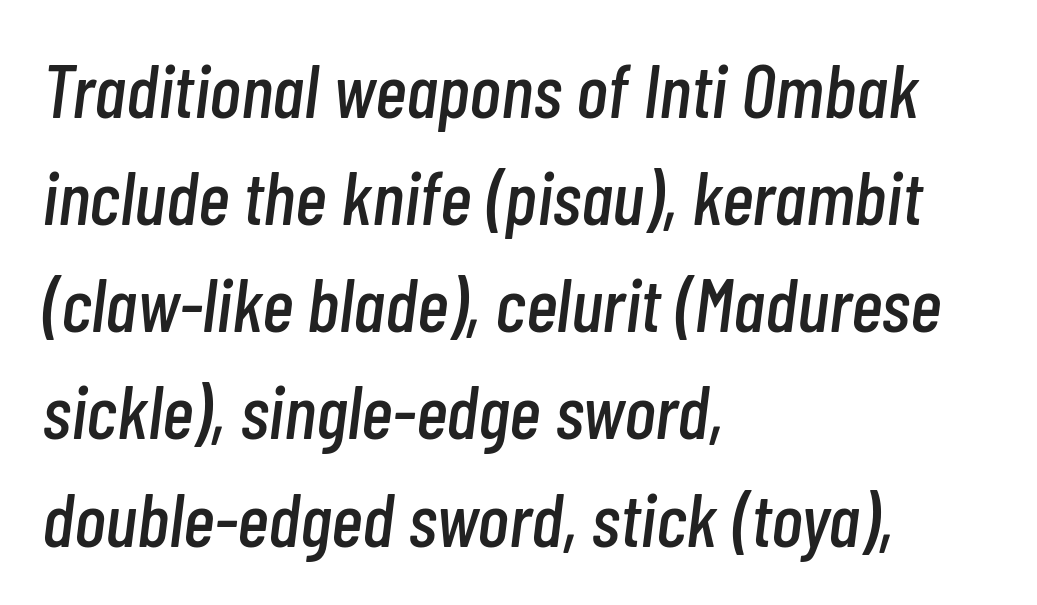
{"italic": "yes", "lean": "right", "slant_degrees": 7, "width": "condensed", "stroke_contrast": "low", "x_height": "medium", "monospaced": "no", "underline": "no", "align": "left", "line_spacing": "normal", "line_spacing_ratio": 1.41, "letter_spacing": "normal", "letter_spacing_em": 0.0, "glyph_px": 76}
